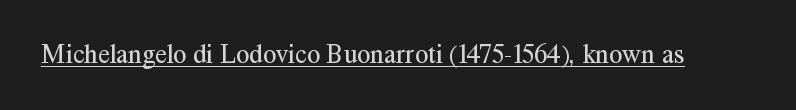
Vertical stems look standard width or narrower in stroke. This sample carries an underscore along the baseline area. Notice how the stems are strictly vertical — no italics here. Spacing between characters is what you'd get straight out of the box.
